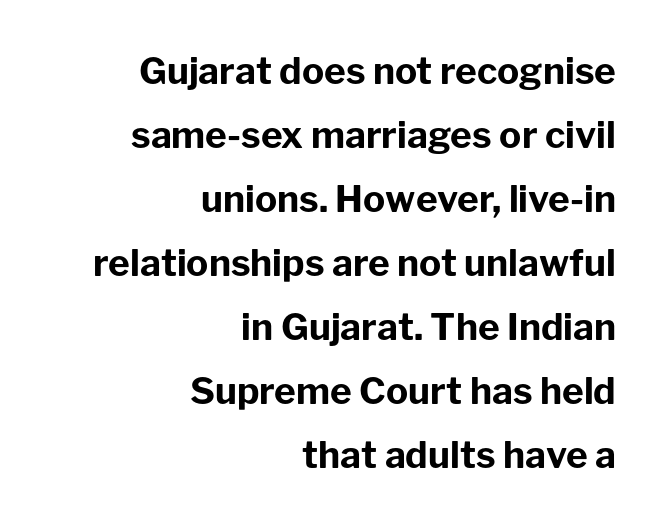
The passage shown is emphatically bold. Teacher's note: observe the even right margin — that is flush-right alignment. Each row of text sits above clean, open space. The letters carry no serifs — their stems end cleanly without finishing strokes. Letter spacing: default.
